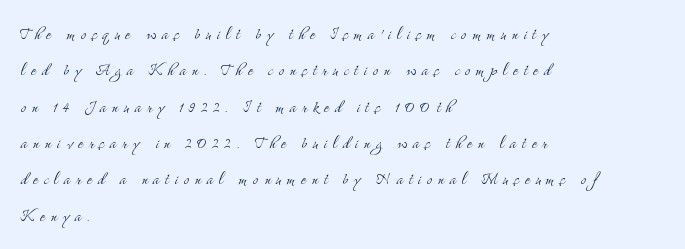
{"bold": "no", "underline": "no", "align": "left", "line_spacing_ratio": 1.73, "letter_spacing": "wide", "letter_spacing_em": 0.27, "glyph_px": 21}
